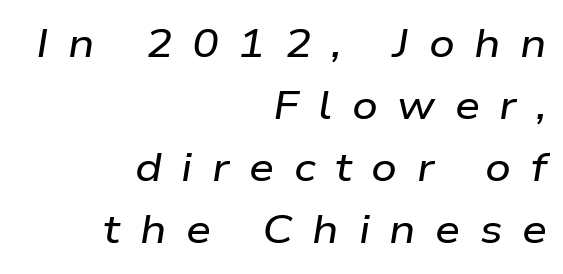
Is this a fixed-width face? No — the glyphs have proportional, varying widths. Horizontally, the lines are justified to the trailing edge only. This sample uses an oblique cut, with every glyph tilted off the vertical. There is plenty of visible air inserted between adjacent glyphs.
